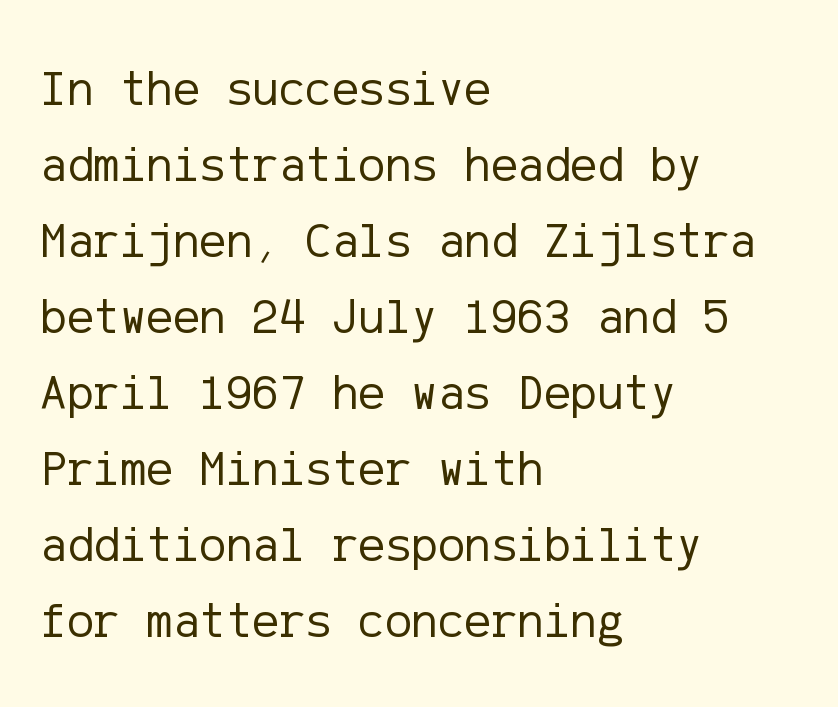
What stands out about the letter spacing? Nothing — it is the standard amount. The rag falls on the right side of this text block. Leading: standard. Unmarked baselines from the first word to the last.
